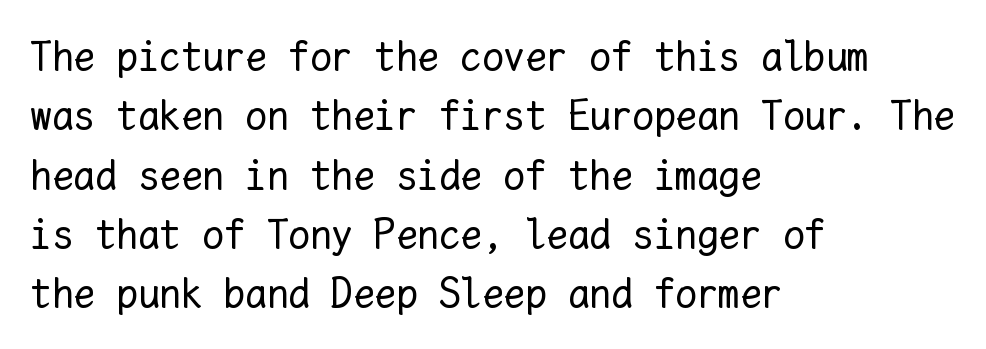
The image shows 43 px regular-weight type, upright, monospaced; set left-aligned, normal line spacing (1.38x), normal letter spacing, not underlined; low stroke contrast and a medium x-height.
